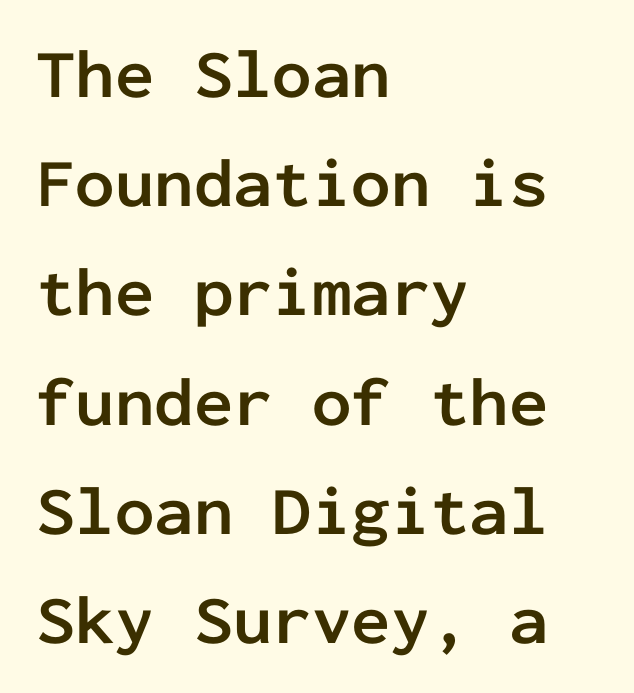
Q: Is the text bold? A: Yes.
Q: Is the text italic (slanted)? A: No, it is upright.
Q: Is the typeface a serif or a sans-serif typeface? A: Sans-serif.
Q: Is the text underlined? A: No.
Q: How is the paragraph aligned? A: Left-aligned.
Q: Is the spacing between letters normal or unusually wide? A: Normal.
Q: Is the spacing between lines tight, normal or loose? A: Normal.
Q: Width (condensed, normal, or wide)? A: Normal.
Q: Stroke contrast? A: Low.
Q: x-height? A: Medium.
Q: Monospaced? A: Yes.
